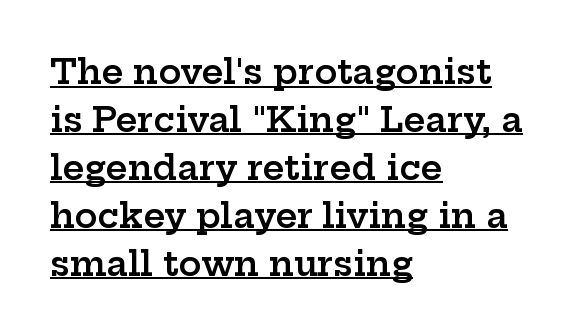
{"serif": "yes", "italic": "no", "bold": "semi", "weight": "semibold", "width": "wide", "stroke_contrast": "low", "x_height": "medium", "monospaced": "no", "underline": "yes", "align": "left", "line_spacing": "normal", "line_spacing_ratio": 1.41, "letter_spacing": "normal", "letter_spacing_em": 0.0, "glyph_px": 34}
